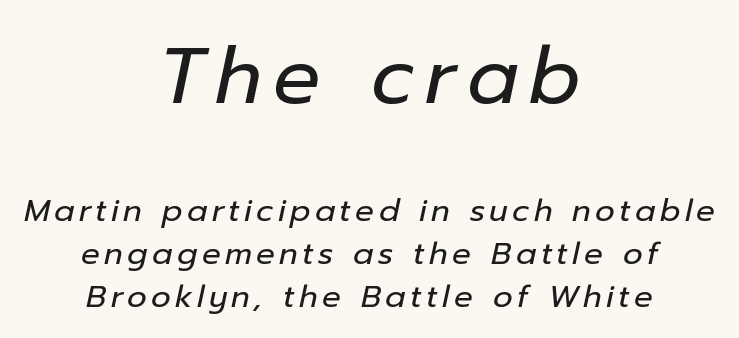
Casual observation: everything's sitting right in the middle. Two sizes are in play, and the larger belongs to the first block. The vertical gap from one line to the next is medium. The typography opts for an oblique posture over an upright one.
